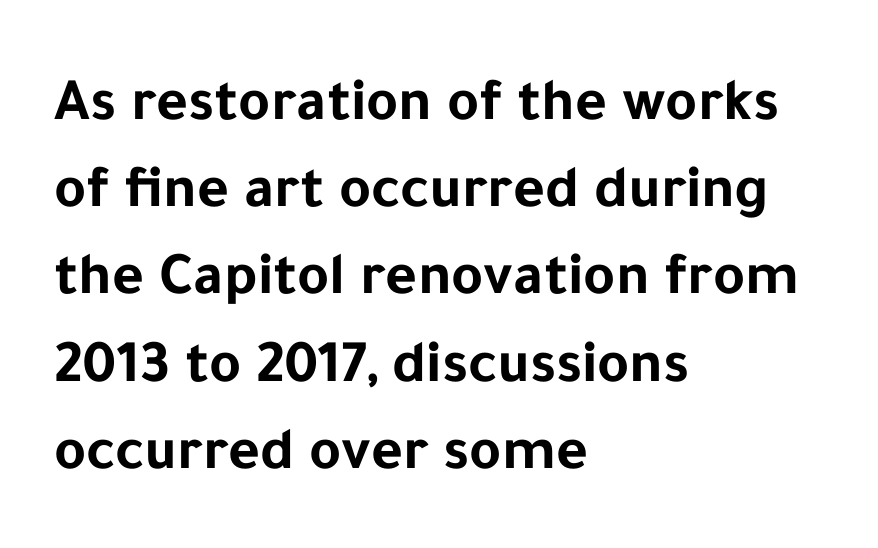
The image shows 61 px bold sans-serif type, upright; set left-aligned, normal line spacing (1.43x), normal letter spacing, not underlined; low stroke contrast and a medium x-height.
